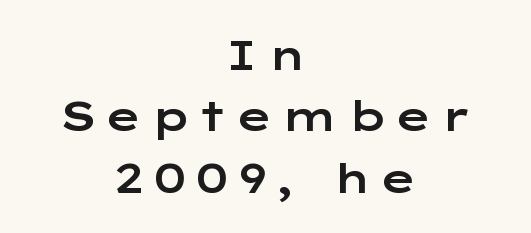
Which margin do the lines hug? Neither — every line sits in the middle. Posture: upright roman. Are there feet on the stems? There aren't — it's a sans. Each new line begins a customary step beneath the previous one. Varying glyph widths throughout — classic text-font behaviour. Clear beneath every line of the passage.
